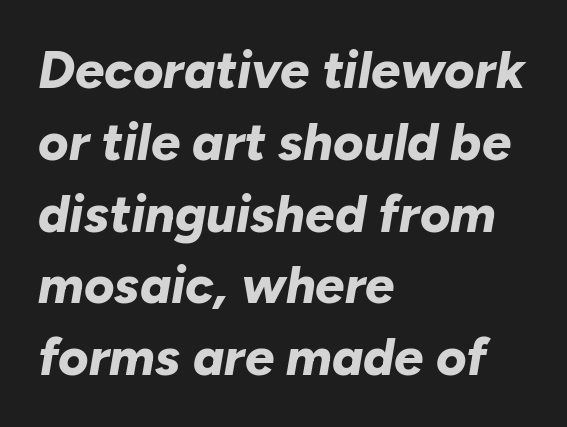
The image shows 52 px bold type, italic (leaning right); set left-aligned, normal line spacing (1.38x), normal letter spacing, not underlined; low stroke contrast and a medium x-height.
